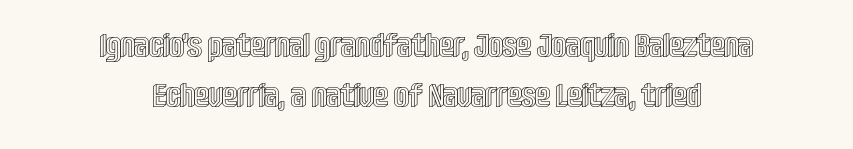
{"italic": "no", "width": "condensed", "x_height": "large", "monospaced": "no", "underline": "no", "align": "center", "line_spacing": "normal", "line_spacing_ratio": 1.53, "letter_spacing": "normal", "letter_spacing_em": 0.0, "glyph_px": 33}
